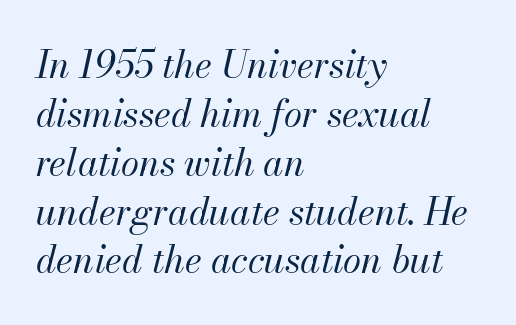
The image shows 37 px regular-weight type, italic (leaning right); set left-aligned, normal line spacing (1.32x), normal letter spacing, not underlined; medium stroke contrast and a small x-height.
